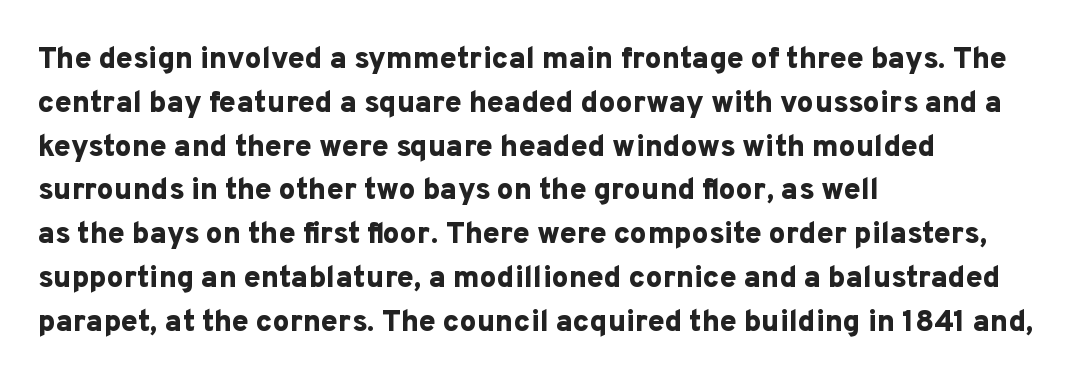
{"serif": "no", "italic": "no", "bold": "yes", "weight": "bold", "width": "normal", "stroke_contrast": "low", "x_height": "medium", "monospaced": "no", "underline": "no", "align": "left", "line_spacing": "normal", "line_spacing_ratio": 1.46, "letter_spacing": "normal", "letter_spacing_em": 0.0, "glyph_px": 30}
